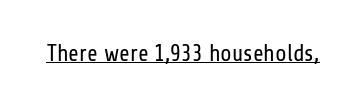
Students, observe the line beneath the letters — that is underlining. You can tell it's not italic because the verticals are truly vertical. Stems here are at most as thick as an everyday book face. Between one letter and the next there's only the usual sliver of space.
